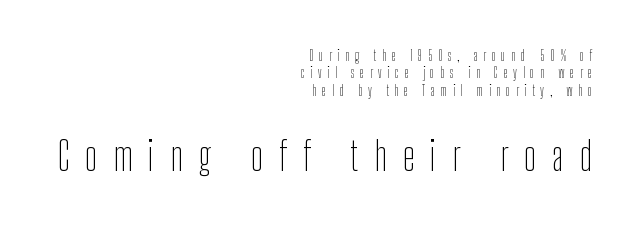
Display-style spreading of the glyphs; the letterfit is very open. The block sitting lower on the canvas is the one with enlarged characters. No word sits above an underline. The passage shown is typed in a proportional face where columns would drift.
